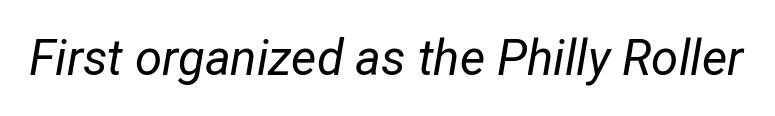
Q: Is the text bold? A: No.
Q: Is the text italic (slanted)? A: Yes, it leans right by about 12 degrees.
Q: Is the text underlined? A: No.
Q: Is the spacing between letters normal or unusually wide? A: Normal.
Q: Width (condensed, normal, or wide)? A: Condensed.
Q: Stroke contrast? A: Low.
Q: x-height? A: Medium.
Q: Monospaced? A: No.
